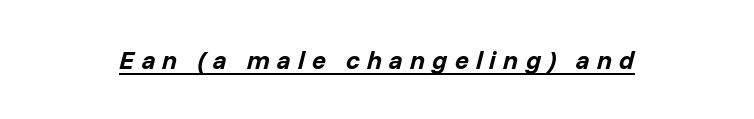
Notice how the stems are inclined rather than vertical — that's the hallmark of italics. The type is letterspaced generously, with wide tracking. Honestly, the underline is the first thing you notice here. Each glyph is drawn with heavy, bold strokes.
